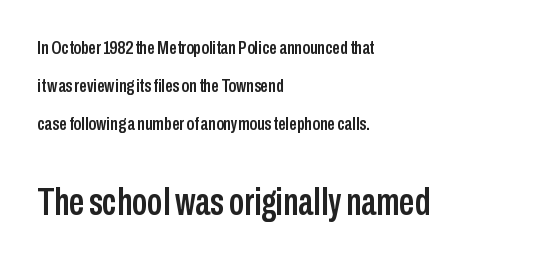
The image shows 38 px condensed sans-serif type, upright; set left-aligned, loose line spacing (2.0x), normal letter spacing, not underlined; the second (bottom) block is 2.0x larger; low stroke contrast and a medium x-height.
